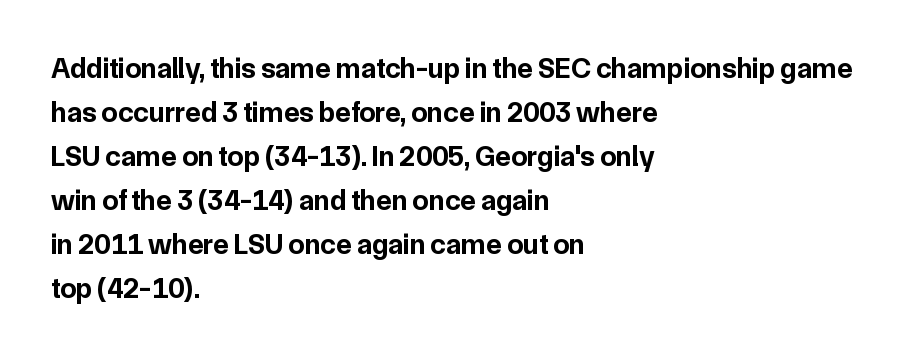
{"serif": "no", "italic": "no", "bold": "yes", "weight": "bold", "width": "normal", "stroke_contrast": "low", "x_height": "medium", "monospaced": "no", "underline": "no", "align": "left", "line_spacing": "normal", "line_spacing_ratio": 1.52, "letter_spacing": "normal", "letter_spacing_em": 0.0, "glyph_px": 29}
